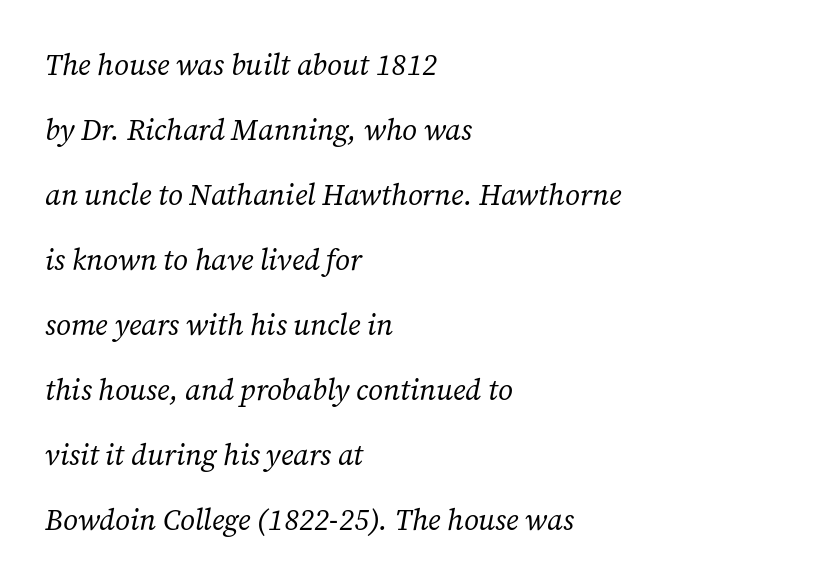
Q: Is the text bold? A: No.
Q: Is the text italic (slanted)? A: Yes, it leans right by about 12 degrees.
Q: Is the typeface a serif or a sans-serif typeface? A: Serif.
Q: Is the text underlined? A: No.
Q: How is the paragraph aligned? A: Left-aligned.
Q: Is the spacing between letters normal or unusually wide? A: Normal.
Q: Is the spacing between lines tight, normal or loose? A: Loose.
Q: Width (condensed, normal, or wide)? A: Normal.
Q: Stroke contrast? A: Low.
Q: x-height? A: Medium.
Q: Monospaced? A: No.
